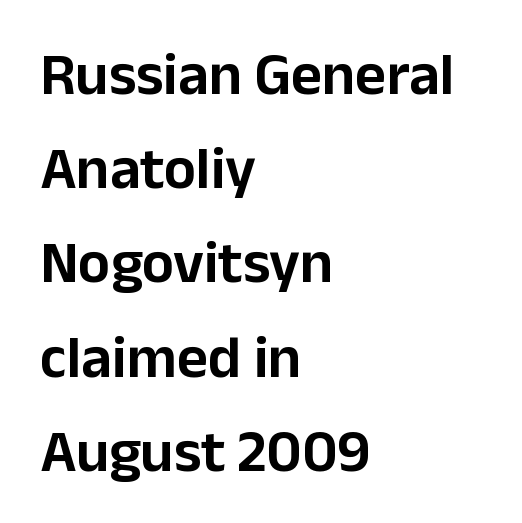
The image shows 60 px sans-serif type, upright; set left-aligned, normal line spacing (1.57x), normal letter spacing, not underlined; low stroke contrast and a medium x-height.
